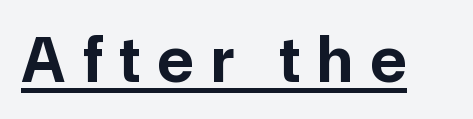
{"serif": "no", "italic": "no", "bold": "yes", "weight": "bold", "width": "normal", "stroke_contrast": "low", "x_height": "medium", "monospaced": "no", "underline": "yes", "letter_spacing": "wide", "letter_spacing_em": 0.26, "glyph_px": 66}
